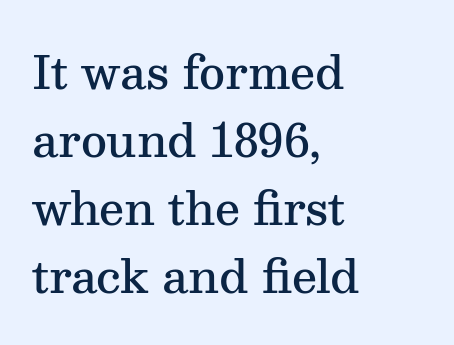
Q: Is the text bold? A: Semi-bold.
Q: Is the text italic (slanted)? A: No, it is upright.
Q: Is the typeface a serif or a sans-serif typeface? A: Serif.
Q: Is the text underlined? A: No.
Q: How is the paragraph aligned? A: Left-aligned.
Q: Is the spacing between letters normal or unusually wide? A: Normal.
Q: Is the spacing between lines tight, normal or loose? A: Normal.
Q: Width (condensed, normal, or wide)? A: Normal.
Q: Stroke contrast? A: Medium.
Q: x-height? A: Medium.
Q: Monospaced? A: No.
